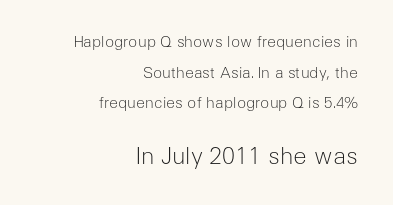
{"italic": "no", "bold": "no", "underline": "no", "align": "right", "line_spacing": "loose", "line_spacing_ratio": 2.04, "letter_spacing": "normal", "letter_spacing_em": 0.0, "larger_block": "second", "size_ratio": 1.53, "glyph_px": 23}
